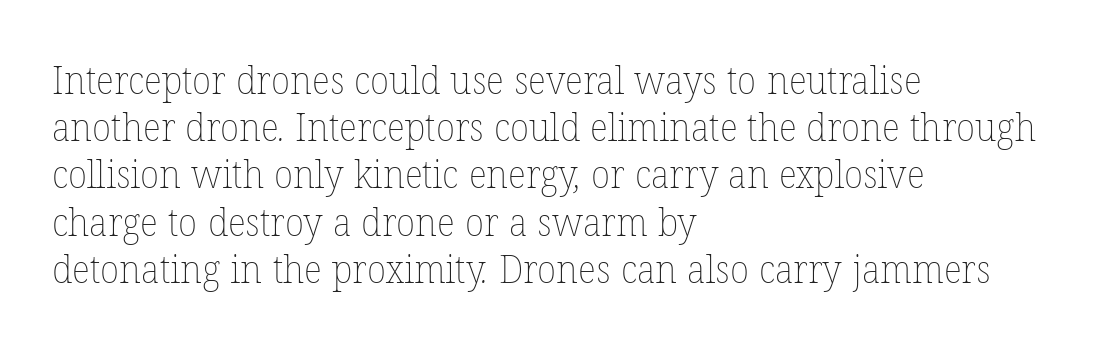
Q: Is the text bold? A: No.
Q: Is the text underlined? A: No.
Q: How is the paragraph aligned? A: Left-aligned.
Q: Is the spacing between letters normal or unusually wide? A: Normal.
Q: Width (condensed, normal, or wide)? A: Normal.
Q: Stroke contrast? A: Low.
Q: x-height? A: Medium.
Q: Monospaced? A: No.
